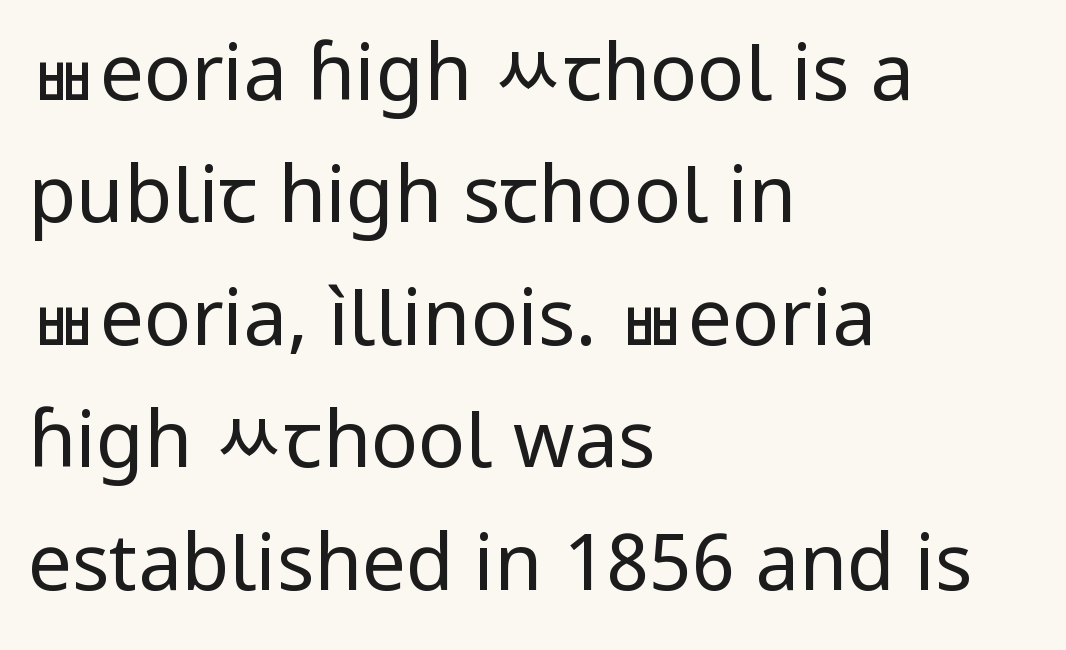
{"serif": "no", "italic": "no", "bold": "no", "weight": "regular", "width": "normal", "stroke_contrast": "low", "x_height": "medium", "monospaced": "no", "underline": "no", "align": "left", "line_spacing": "normal", "line_spacing_ratio": 1.57, "letter_spacing": "normal", "letter_spacing_em": 0.0, "glyph_px": 78}
